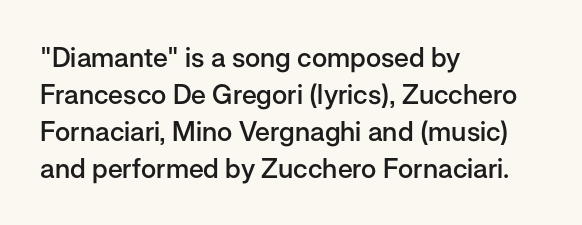
Nobody touched the tracking dial on this one. The space between consecutive lines is moderate. The area under the type is left untouched. Posture: straight, roman, zero tilt. The glyphs have the mass of a demibold cut, below bold.
